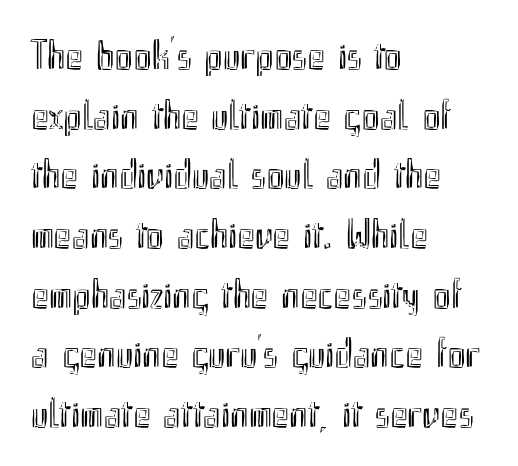
Q: Is the text italic (slanted)? A: No, it is upright.
Q: Is the text underlined? A: No.
Q: How is the paragraph aligned? A: Left-aligned.
Q: Is the spacing between letters normal or unusually wide? A: Normal.
Q: Is the spacing between lines tight, normal or loose? A: Normal.
Q: Width (condensed, normal, or wide)? A: Condensed.
Q: x-height? A: Small.
Q: Monospaced? A: No.
